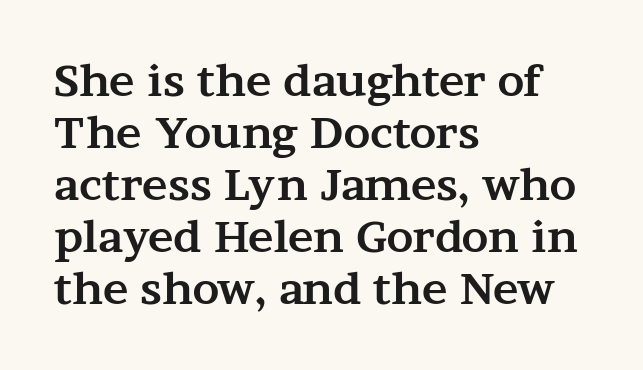
The image shows 43 px bold, wide serif type, upright; set left-aligned, line spacing 1.21x, normal letter spacing, not underlined; medium stroke contrast and a medium x-height.
